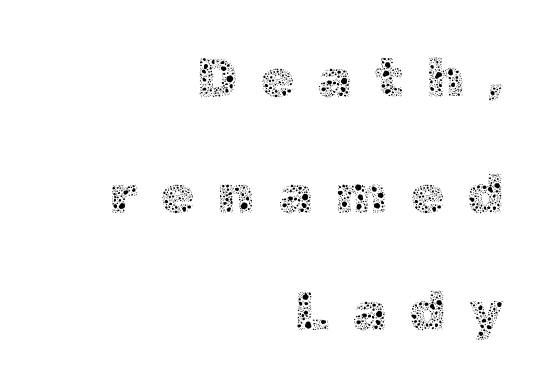
Where is the straight margin? On the right. Vertical strokes here are truly vertical. Think of a printed novel: that variable character pitch is what you see here. The letters are spread apart with noticeably loose tracking. Quick note: underline off. The passage shown stacks its lines with a broad gap.
